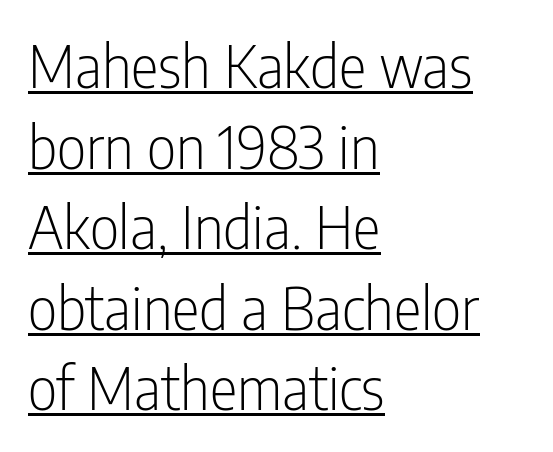
Q: Is the text bold? A: No.
Q: Is the text italic (slanted)? A: No, it is upright.
Q: Is the typeface a serif or a sans-serif typeface? A: Sans-serif.
Q: Is the text underlined? A: Yes.
Q: How is the paragraph aligned? A: Left-aligned.
Q: Is the spacing between letters normal or unusually wide? A: Normal.
Q: Is the spacing between lines tight, normal or loose? A: Normal.
Q: Width (condensed, normal, or wide)? A: Condensed.
Q: Stroke contrast? A: Low.
Q: x-height? A: Medium.
Q: Monospaced? A: No.
